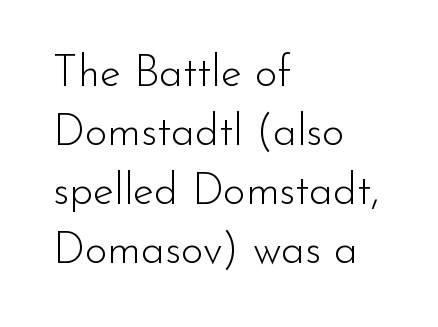
The face used here is rendered with its standard letterfit. The typesetter chose a ragged-right arrangement here. The type family on display is of the sans-serif kind. This sample has the flowing, uneven cadence of proportional lettering. Descenders hang freely into open space.
